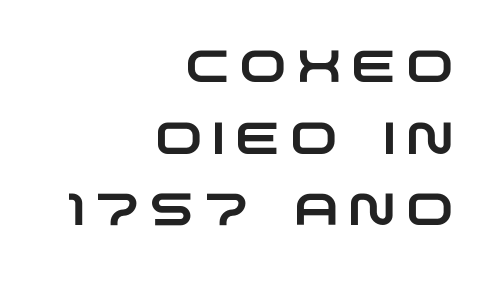
The image shows 45 px wide sans-serif type; set right-aligned, normal line spacing (1.59x), unusually wide letter spacing (+0.23 em), not underlined; low stroke contrast and a large x-height.
